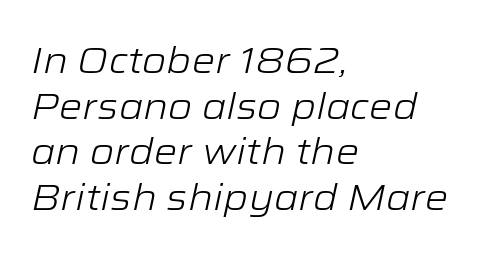
Q: Is the text bold? A: No.
Q: Is the text italic (slanted)? A: Yes, it leans right by about 12 degrees.
Q: Is the text underlined? A: No.
Q: How is the paragraph aligned? A: Left-aligned.
Q: Is the spacing between letters normal or unusually wide? A: Normal.
Q: Width (condensed, normal, or wide)? A: Wide.
Q: Stroke contrast? A: Low.
Q: x-height? A: Medium.
Q: Monospaced? A: No.
